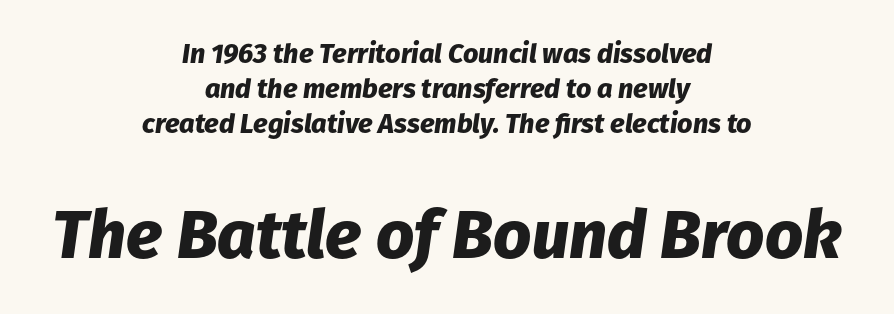
{"italic": "yes", "lean": "right", "slant_degrees": 8, "bold": "yes", "weight": "heavy", "width": "normal", "stroke_contrast": "low", "x_height": "medium", "monospaced": "no", "underline": "no", "align": "center", "line_spacing": "normal", "line_spacing_ratio": 1.29, "letter_spacing": "normal", "letter_spacing_em": 0.0, "larger_block": "second", "size_ratio": 2.48, "glyph_px": 67}
